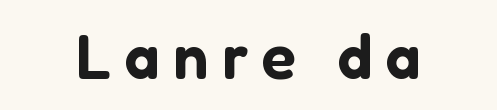
The image shows 62 px sans-serif type, upright; set centered, unusually wide letter spacing (+0.22 em), not underlined; low stroke contrast and a medium x-height.
